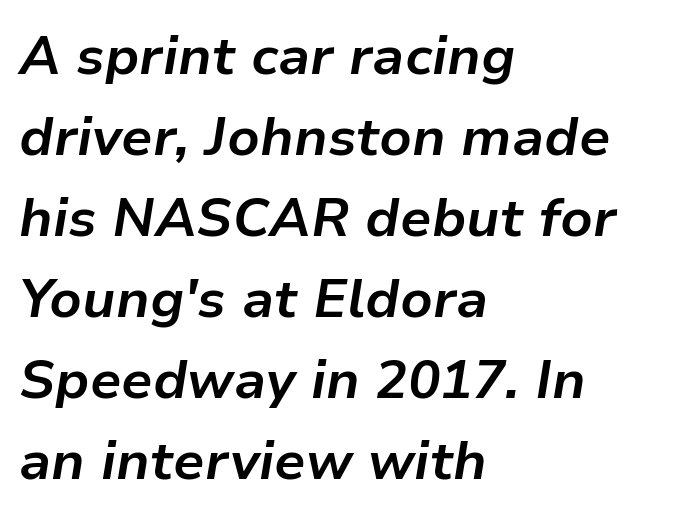
The image shows 54 px bold type, italic (leaning right); set left-aligned, normal line spacing (1.5x), normal letter spacing, not underlined; low stroke contrast and a medium x-height.
